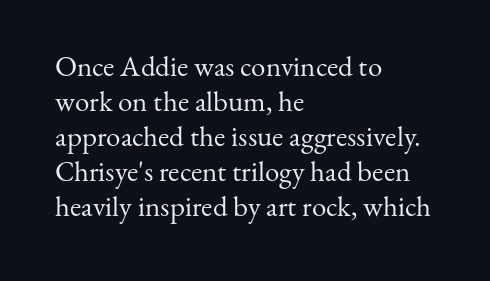
Q: Is the text bold? A: No.
Q: Is the text italic (slanted)? A: No, it is upright.
Q: Is the typeface a serif or a sans-serif typeface? A: Serif.
Q: Is the text underlined? A: No.
Q: How is the paragraph aligned? A: Left-aligned.
Q: Is the spacing between letters normal or unusually wide? A: Normal.
Q: Width (condensed, normal, or wide)? A: Normal.
Q: Stroke contrast? A: Medium.
Q: x-height? A: Small.
Q: Monospaced? A: No.
